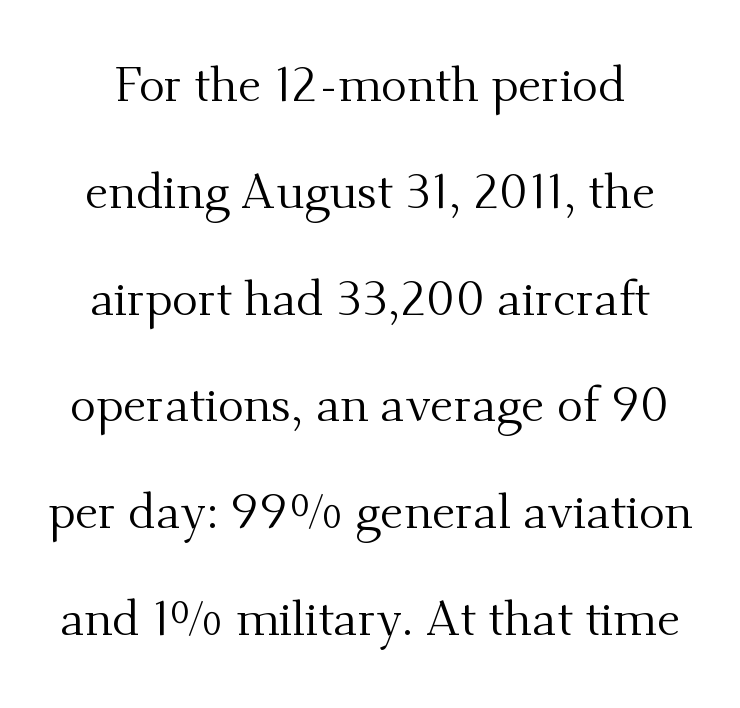
Looks like regular typesetting: each glyph gets only the width it needs. Clear beneath every line of the passage. No extra tracking has been applied to these lines. The passage shown stacks its lines with a broad gap. The characters are drawn with everyday or finer stroke widths.
